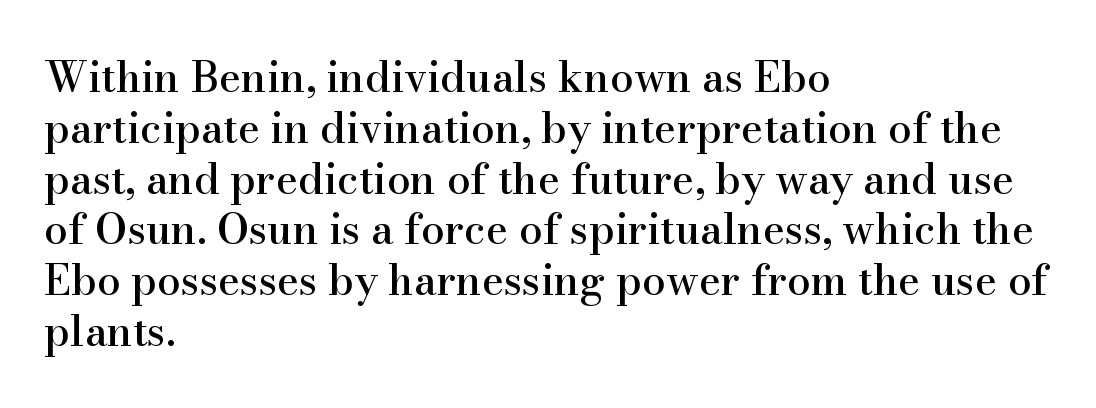
Q: Is the text italic (slanted)? A: No, it is upright.
Q: Is the typeface a serif or a sans-serif typeface? A: Serif.
Q: Is the text underlined? A: No.
Q: How is the paragraph aligned? A: Left-aligned.
Q: Is the spacing between letters normal or unusually wide? A: Normal.
Q: Width (condensed, normal, or wide)? A: Normal.
Q: Stroke contrast? A: High.
Q: x-height? A: Small.
Q: Monospaced? A: No.
